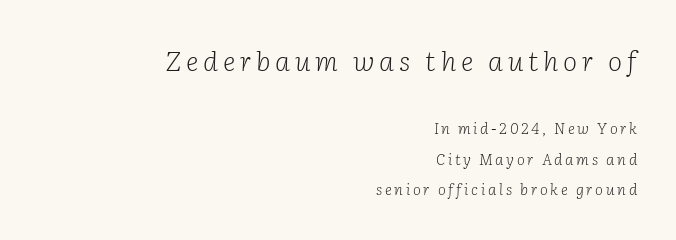
The image shows 27 px text type, italic (leaning right); set right-aligned, loose line spacing (2.05x), not underlined; the first (top) block is 1.8x larger.
